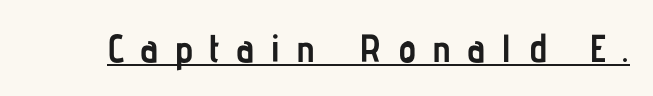
Q: Is the text bold? A: Yes.
Q: Is the text italic (slanted)? A: No, it is upright.
Q: Is the typeface a serif or a sans-serif typeface? A: Sans-serif.
Q: Is the text underlined? A: Yes.
Q: Is the spacing between letters normal or unusually wide? A: Unusually wide.
Q: Width (condensed, normal, or wide)? A: Condensed.
Q: Stroke contrast? A: Low.
Q: x-height? A: Medium.
Q: Monospaced? A: No.
